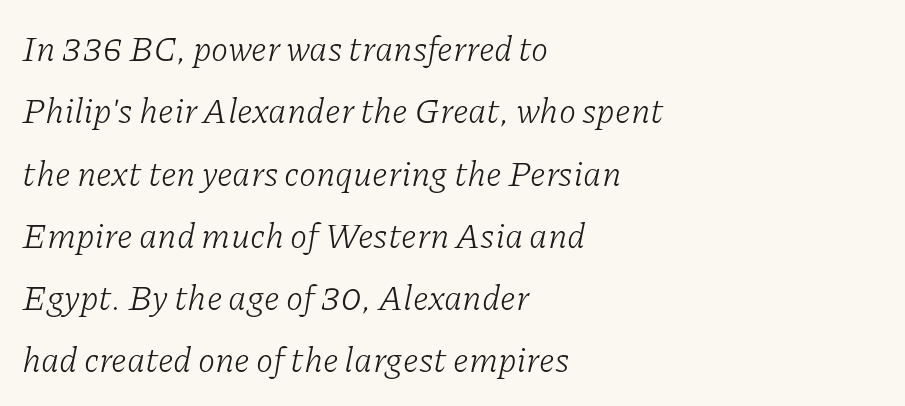
Q: Is the text bold? A: No.
Q: Is the text italic (slanted)? A: Yes, it leans right by about 11 degrees.
Q: Is the typeface a serif or a sans-serif typeface? A: Serif.
Q: Is the text underlined? A: No.
Q: How is the paragraph aligned? A: Left-aligned.
Q: Is the spacing between letters normal or unusually wide? A: Normal.
Q: Width (condensed, normal, or wide)? A: Normal.
Q: Stroke contrast? A: Low.
Q: x-height? A: Medium.
Q: Monospaced? A: No.
